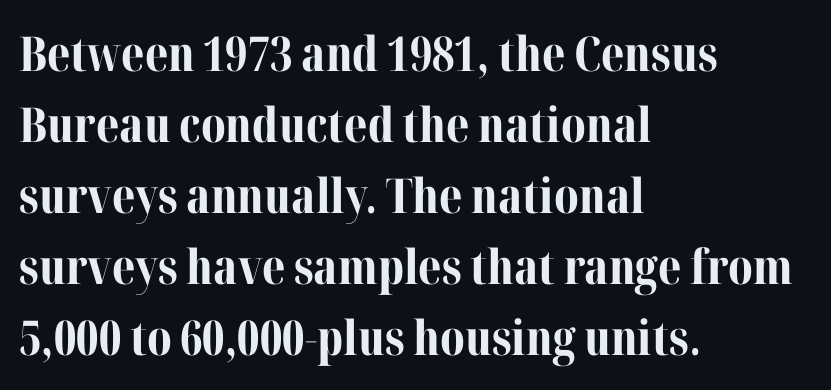
Type without underlining. You'd pick this weight for a headline — it's a proper bold. Normally led — the rows are evenly, conventionally spaced. Characters remain perfectly vertical along every line.
